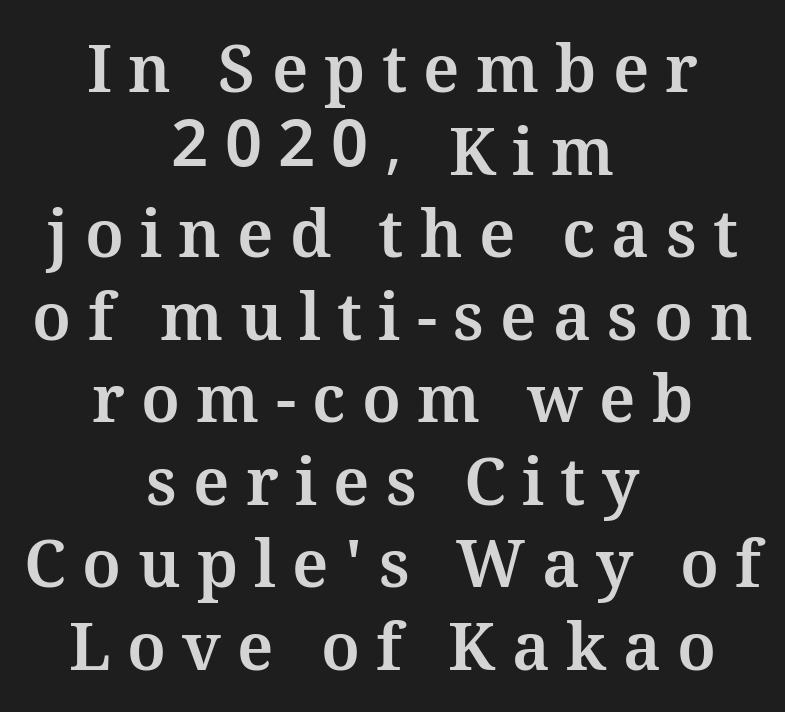
Line spacing here is normal. The letters stand upright; this is a roman face. The whitespace from short lines is split evenly between both sides. Emphasis by weight is at full strength: bold. Here the designer chose a conventional face with non-uniform glyph widths.
